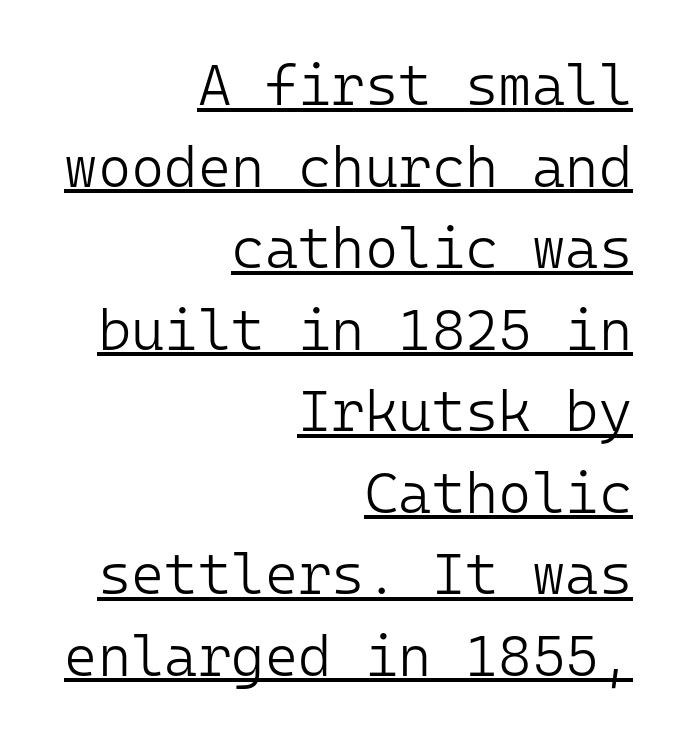
The image shows 57 px light sans-serif type, upright, monospaced; set right-aligned, normal line spacing (1.43x), normal letter spacing, underlined; low stroke contrast and a medium x-height.
